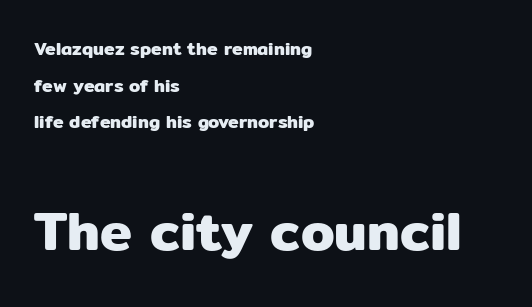
The image shows 54 px sans-serif type, upright; set left-aligned, loose line spacing (2.03x), normal letter spacing, not underlined; the second (bottom) block is 3.0x larger; low stroke contrast and a medium x-height.
